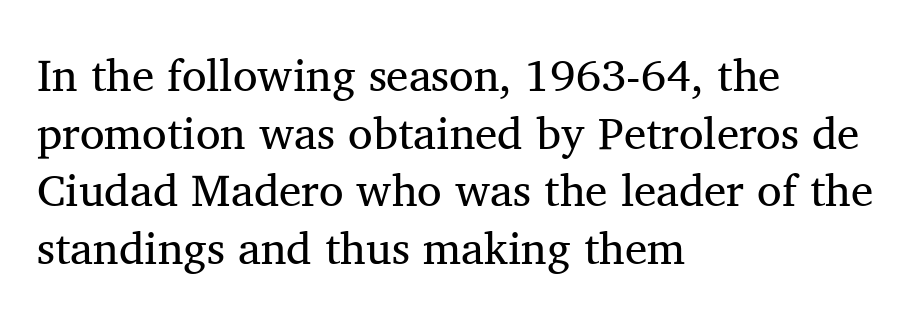
The image shows 45 px regular-weight serif type, upright; set left-aligned, normal line spacing (1.28x), normal letter spacing, not underlined; medium stroke contrast and a medium x-height.
